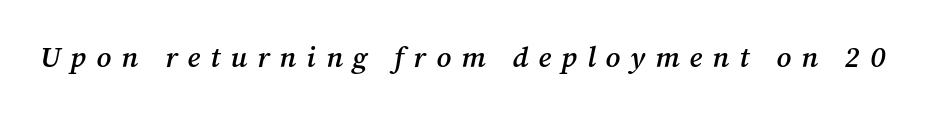
Q: Is the text bold? A: Semi-bold.
Q: Is the text italic (slanted)? A: Yes, it leans right by about 12 degrees.
Q: Is the typeface a serif or a sans-serif typeface? A: Serif.
Q: Is the text underlined? A: No.
Q: Is the spacing between letters normal or unusually wide? A: Unusually wide.
Q: Width (condensed, normal, or wide)? A: Normal.
Q: Stroke contrast? A: Medium.
Q: x-height? A: Medium.
Q: Monospaced? A: No.
